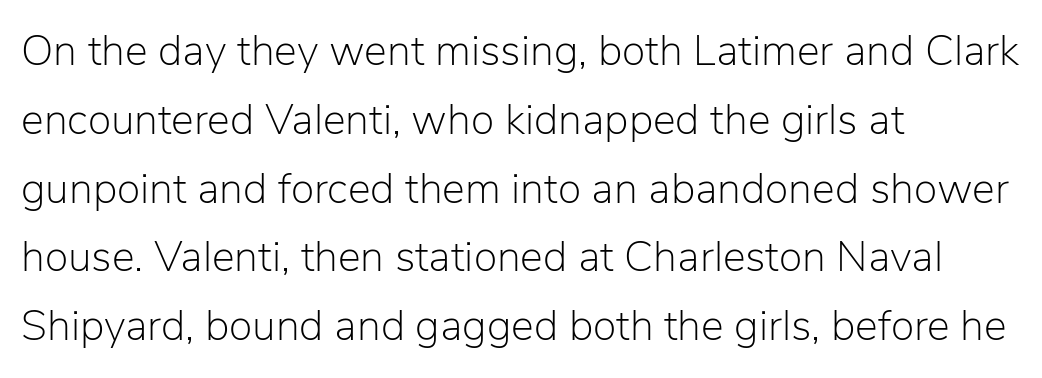
Q: Is the text bold? A: No.
Q: Is the text italic (slanted)? A: No, it is upright.
Q: Is the typeface a serif or a sans-serif typeface? A: Sans-serif.
Q: Is the text underlined? A: No.
Q: How is the paragraph aligned? A: Left-aligned.
Q: Is the spacing between letters normal or unusually wide? A: Normal.
Q: Is the spacing between lines tight, normal or loose? A: Normal.
Q: Width (condensed, normal, or wide)? A: Normal.
Q: Stroke contrast? A: Low.
Q: x-height? A: Medium.
Q: Monospaced? A: No.
